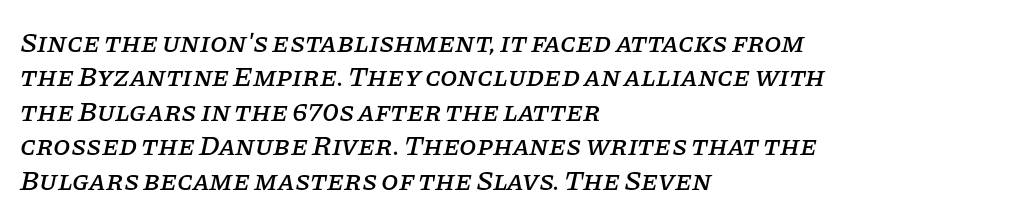
Q: Is the text italic (slanted)? A: Yes, it leans right by about 11 degrees.
Q: Is the typeface a serif or a sans-serif typeface? A: Serif.
Q: Is the text underlined? A: No.
Q: How is the paragraph aligned? A: Left-aligned.
Q: Is the spacing between letters normal or unusually wide? A: Normal.
Q: Width (condensed, normal, or wide)? A: Normal.
Q: Stroke contrast? A: Low.
Q: x-height? A: Large.
Q: Monospaced? A: No.
